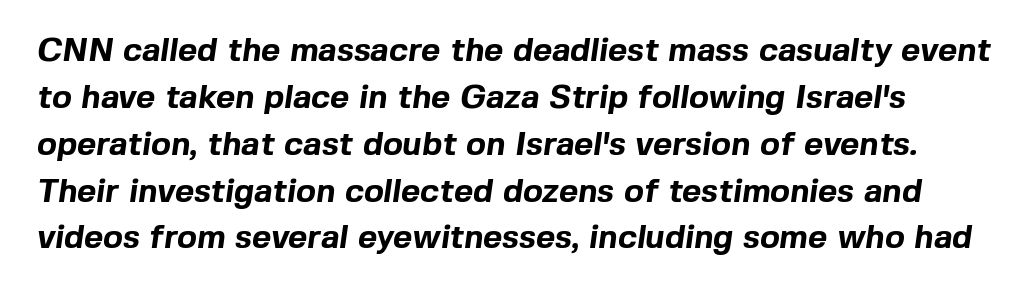
The image shows 33 px bold sans-serif type; set normal line spacing (1.42x), normal letter spacing, not underlined; a medium x-height.
